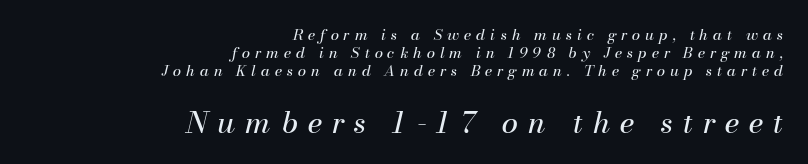
{"italic": "yes", "lean": "right", "slant_degrees": 13, "bold": "no", "weight": "regular", "width": "normal", "stroke_contrast": "medium", "x_height": "small", "monospaced": "no", "underline": "no", "align": "right", "line_spacing_ratio": 1.19, "letter_spacing": "wide", "letter_spacing_em": 0.33, "larger_block": "second", "size_ratio": 2.0, "glyph_px": 30}
